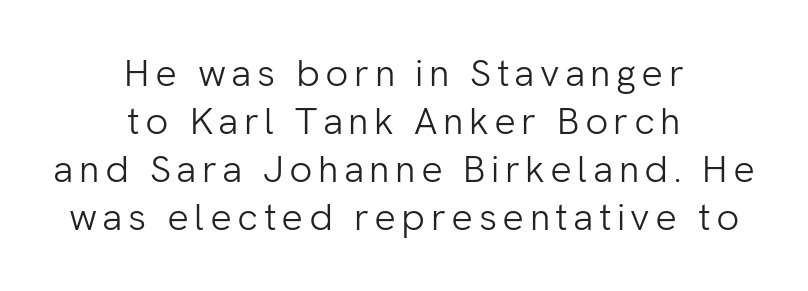
The image shows 38 px light sans-serif type, upright; set centered, normal line spacing (1.26x), not underlined; low stroke contrast and a medium x-height.
